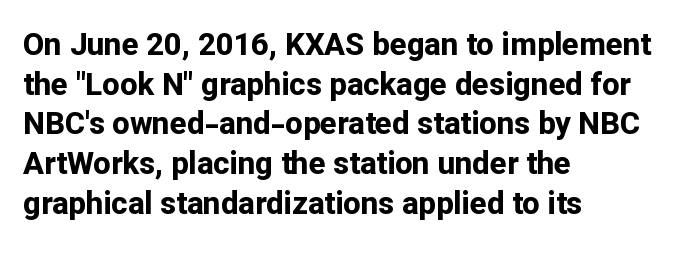
Typographically, this falls in the sans-serif category. Regular leading. Each letter keeps its own natural width here, so spacing adapts to shape. Descenders hang freely into open space. Summary of weight: heavy, a full bold. Quick note: not italic, upright.
